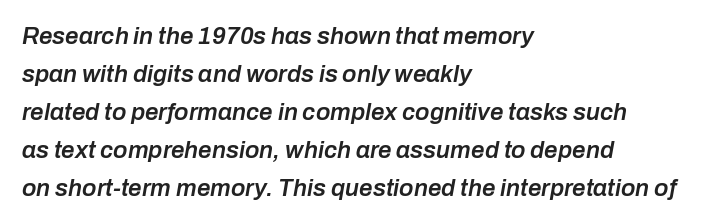
{"italic": "yes", "lean": "right", "slant_degrees": 10, "bold": "semi", "underline": "no", "align": "left", "line_spacing": "normal", "line_spacing_ratio": 1.58, "letter_spacing": "normal", "letter_spacing_em": 0.0, "glyph_px": 24}
